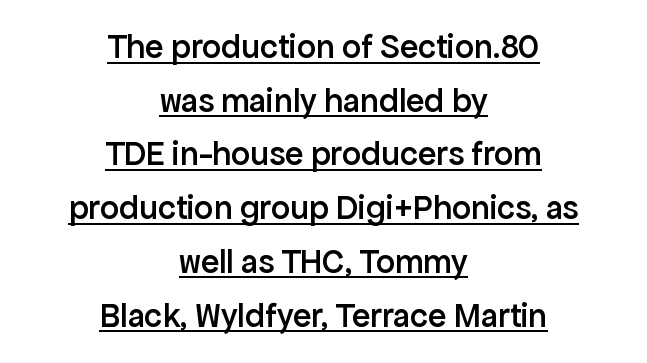
Posture: straight, roman, zero tilt. What weight is shown? A semibold, between regular and bold. Successive baselines arrive at the customary interval. A sans-serif font was chosen for this passage. Look at the tracking — it's just the regular setting, nothing added. The text block is weighted toward neither margin, spreading evenly from the middle.
